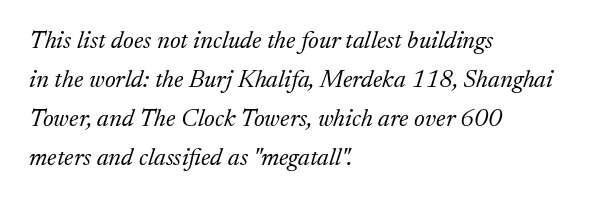
{"italic": "yes", "lean": "right", "slant_degrees": 17, "bold": "no", "underline": "no", "align": "left", "line_spacing": "normal", "line_spacing_ratio": 1.56, "letter_spacing": "normal", "letter_spacing_em": 0.0, "glyph_px": 25}
